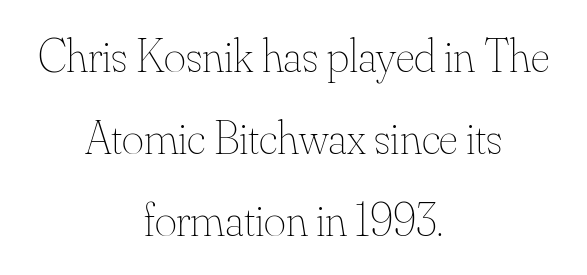
The image shows 47 px thin type, upright; set centered, line spacing 1.75x, normal letter spacing, not underlined; medium stroke contrast and a small x-height.
